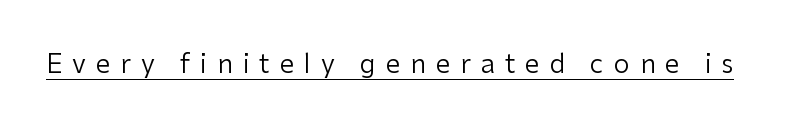
{"italic": "no", "bold": "no", "underline": "yes", "letter_spacing": "wide", "letter_spacing_em": 0.38, "glyph_px": 26}
